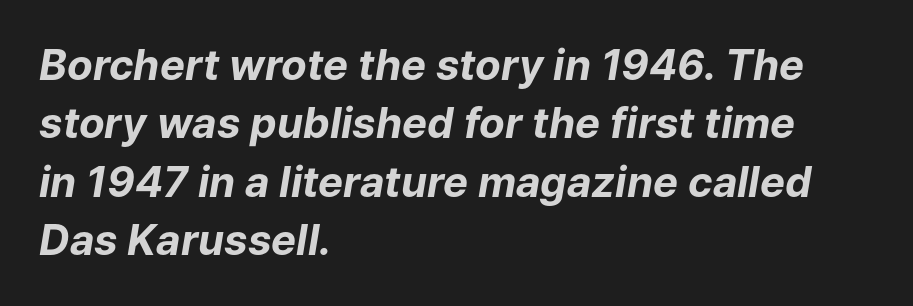
Q: Is the text bold? A: Yes.
Q: Is the text italic (slanted)? A: Yes, it leans right by about 9 degrees.
Q: Is the text underlined? A: No.
Q: How is the paragraph aligned? A: Left-aligned.
Q: Is the spacing between letters normal or unusually wide? A: Normal.
Q: Is the spacing between lines tight, normal or loose? A: Normal.
Q: Width (condensed, normal, or wide)? A: Normal.
Q: Stroke contrast? A: Low.
Q: x-height? A: Medium.
Q: Monospaced? A: No.
